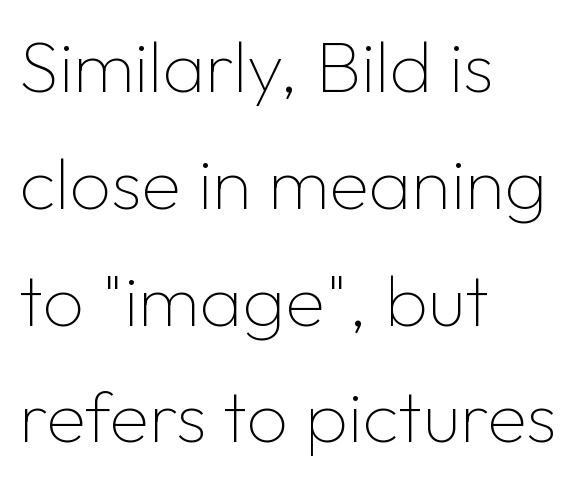
The image shows 73 px thin sans-serif type, upright; set left-aligned, normal line spacing (1.6x), normal letter spacing, not underlined; low stroke contrast and a medium x-height.
